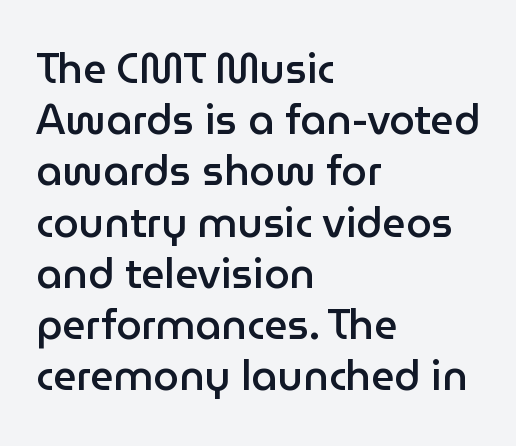
You could not count columns in this text — the font is proportionally spaced. Weight check: semibold — heavier than regular, not quite bold. The letters carry no serifs — their stems end cleanly without finishing strokes. Notice how the stems are strictly vertical — no italics here. Check the space under the baseline: it is left empty. This sample uses plain, unmodified letter spacing.
